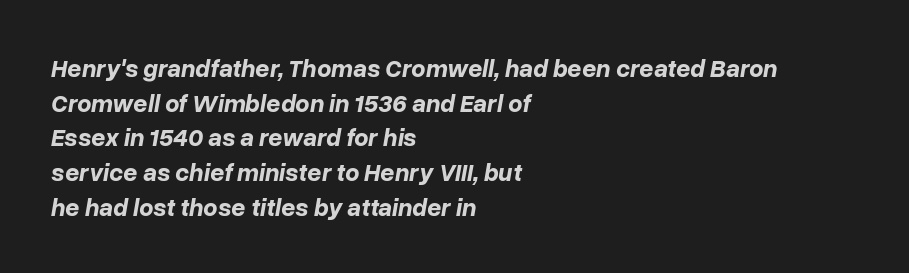
{"italic": "yes", "lean": "right", "slant_degrees": 10, "bold": "yes", "underline": "no", "align": "left", "line_spacing": "normal", "line_spacing_ratio": 1.39, "letter_spacing": "normal", "letter_spacing_em": 0.0, "glyph_px": 25}
